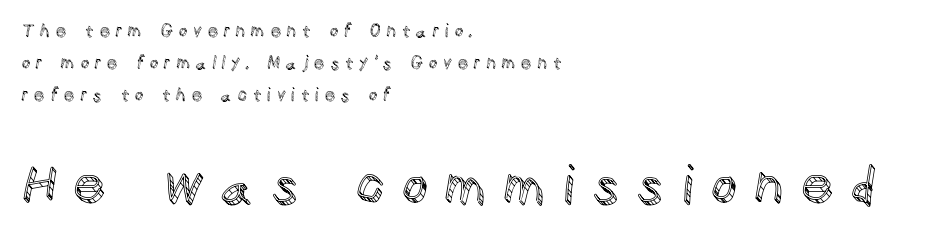
The face used here is proportionally spaced, like ordinary book or web type. The space beneath each line is pristine and unruled. This rendering widens character spacing well past its baseline value. Short and long lines alike share a common starting point at left.
